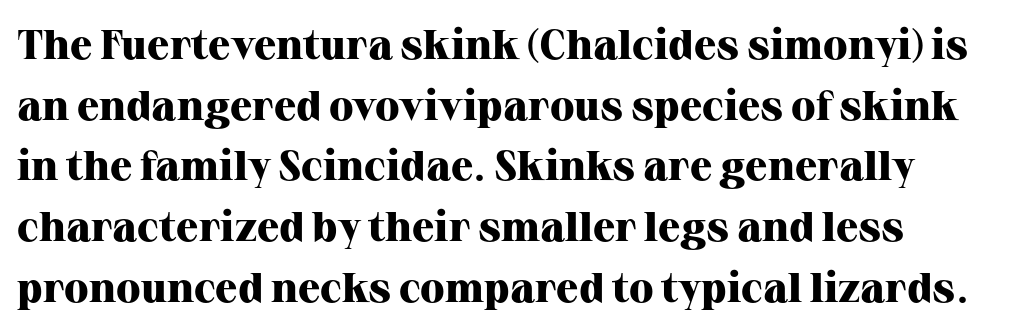
Q: Is the text bold? A: Yes.
Q: Is the text italic (slanted)? A: No, it is upright.
Q: Is the typeface a serif or a sans-serif typeface? A: Serif.
Q: Is the text underlined? A: No.
Q: Is the spacing between letters normal or unusually wide? A: Normal.
Q: Is the spacing between lines tight, normal or loose? A: Normal.
Q: Width (condensed, normal, or wide)? A: Normal.
Q: Stroke contrast? A: High.
Q: x-height? A: Medium.
Q: Monospaced? A: No.
